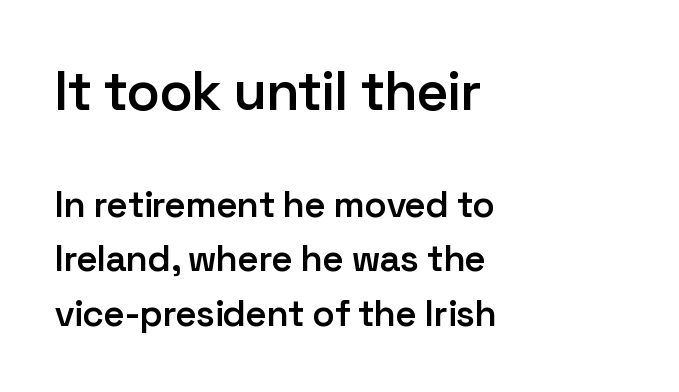
{"serif": "no", "italic": "no", "bold": "semi", "weight": "semibold", "width": "normal", "stroke_contrast": "low", "x_height": "medium", "monospaced": "no", "underline": "no", "align": "left", "line_spacing": "normal", "line_spacing_ratio": 1.47, "letter_spacing": "normal", "letter_spacing_em": 0.0, "larger_block": "first", "size_ratio": 1.49, "glyph_px": 55}
